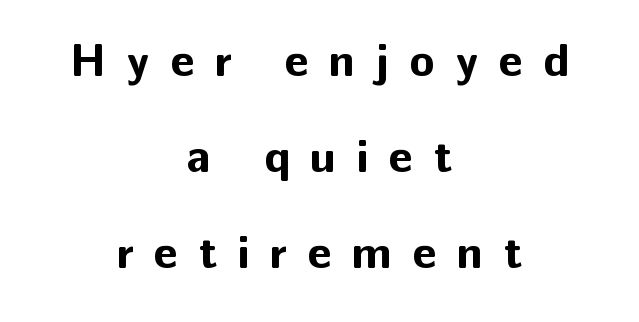
Ascenders rise straight up at ninety degrees. Type without underlining. Thick stems and heavy bowls — unmistakably bold. Inter-character spacing is expanded well beyond the font's built-in metrics.
